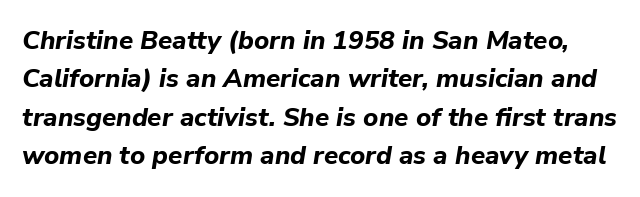
Q: Is the text bold? A: Yes.
Q: Is the text italic (slanted)? A: Yes, it leans right by about 9 degrees.
Q: Is the text underlined? A: No.
Q: Is the spacing between letters normal or unusually wide? A: Normal.
Q: Is the spacing between lines tight, normal or loose? A: Normal.
